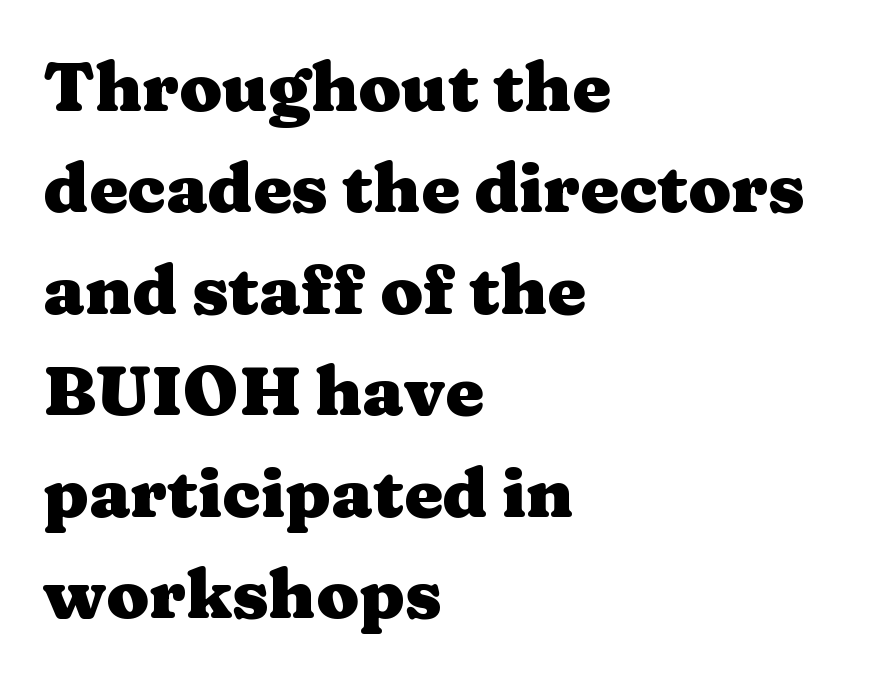
{"serif": "yes", "italic": "no", "bold": "yes", "weight": "heavy", "width": "wide", "stroke_contrast": "medium", "x_height": "medium", "monospaced": "no", "underline": "no", "align": "left", "line_spacing": "normal", "line_spacing_ratio": 1.47, "letter_spacing": "normal", "letter_spacing_em": 0.0, "glyph_px": 69}
